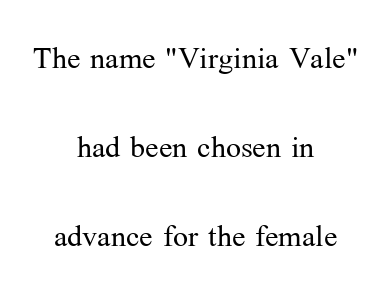
Standard letterfit; no display-style spreading of the glyphs. Character widths vary here, with narrow letters taking less room than wide ones. Serif or sans? Serif — the stroke terminals have little feet. The rendering uses a large line-height, opening up the rows. These lines stack symmetrically, like a column narrowing and widening about its center.
